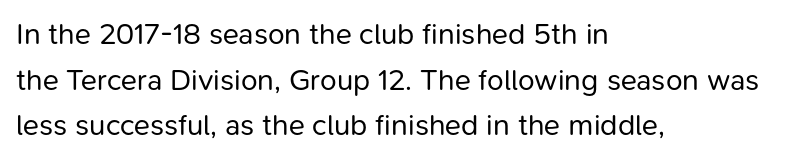
Character widths vary here, with narrow letters taking less room than wide ones. Check where the strokes stop: nothing finishes them off — pure sans. The type is set solid horizontally, with unmodified tracking. The font's upright variant was chosen for this text. Words float on clear page, feet unadorned.
